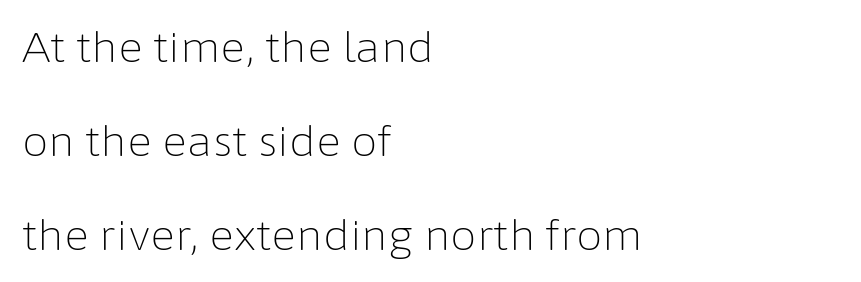
Q: Is the text bold? A: No.
Q: Is the text italic (slanted)? A: No, it is upright.
Q: Is the typeface a serif or a sans-serif typeface? A: Sans-serif.
Q: Is the text underlined? A: No.
Q: How is the paragraph aligned? A: Left-aligned.
Q: Is the spacing between letters normal or unusually wide? A: Normal.
Q: Is the spacing between lines tight, normal or loose? A: Loose.
Q: Width (condensed, normal, or wide)? A: Normal.
Q: Stroke contrast? A: Low.
Q: x-height? A: Medium.
Q: Monospaced? A: No.
